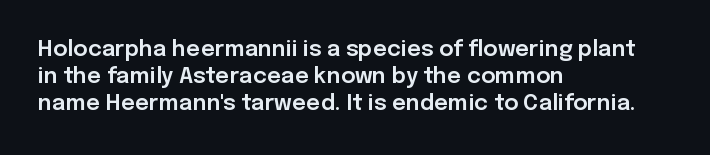
{"italic": "no", "underline": "no", "align": "left", "line_spacing_ratio": 1.23, "letter_spacing": "normal", "letter_spacing_em": 0.0, "glyph_px": 22}
